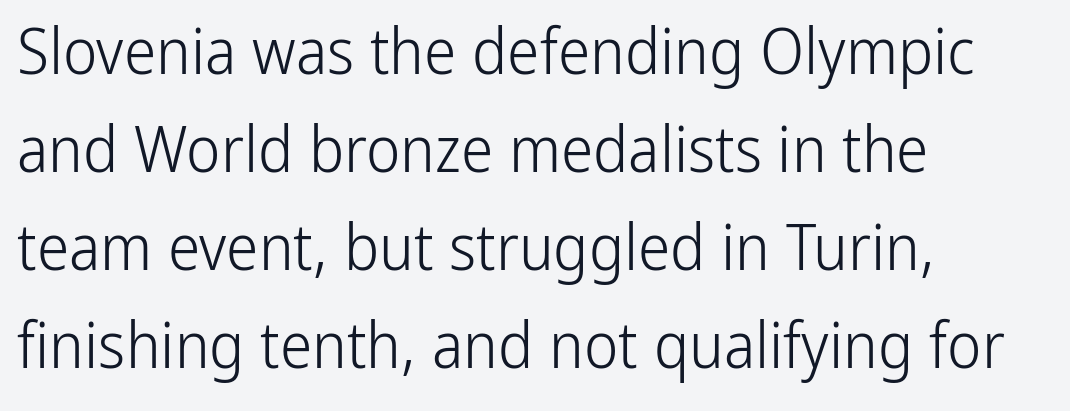
{"serif": "no", "italic": "no", "bold": "no", "weight": "light", "width": "condensed", "stroke_contrast": "low", "x_height": "medium", "monospaced": "no", "underline": "no", "align": "left", "line_spacing": "normal", "line_spacing_ratio": 1.51, "letter_spacing": "normal", "letter_spacing_em": 0.0, "glyph_px": 65}
